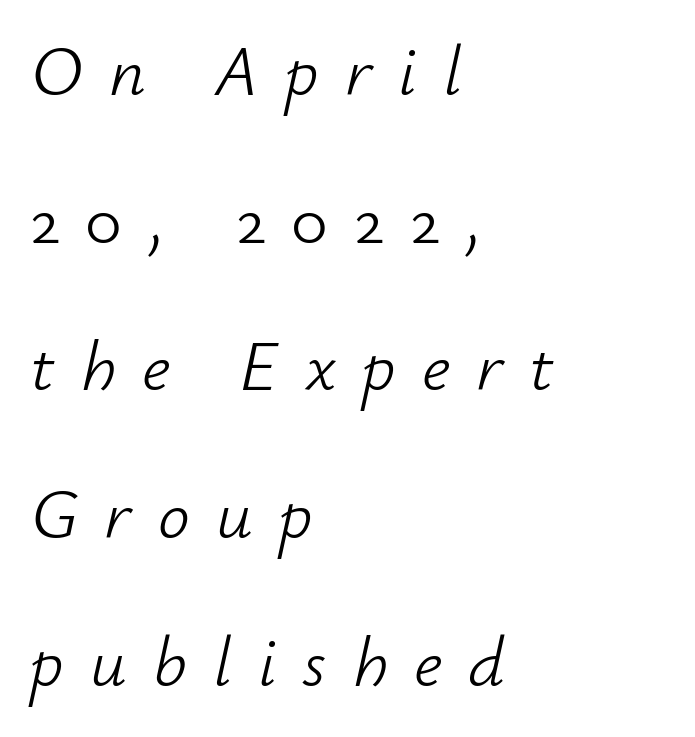
{"italic": "yes", "lean": "right", "slant_degrees": 12, "bold": "no", "weight": "light", "width": "normal", "stroke_contrast": "low", "x_height": "small", "monospaced": "no", "underline": "no", "align": "left", "line_spacing": "loose", "line_spacing_ratio": 2.08, "letter_spacing": "wide", "letter_spacing_em": 0.37, "glyph_px": 71}
